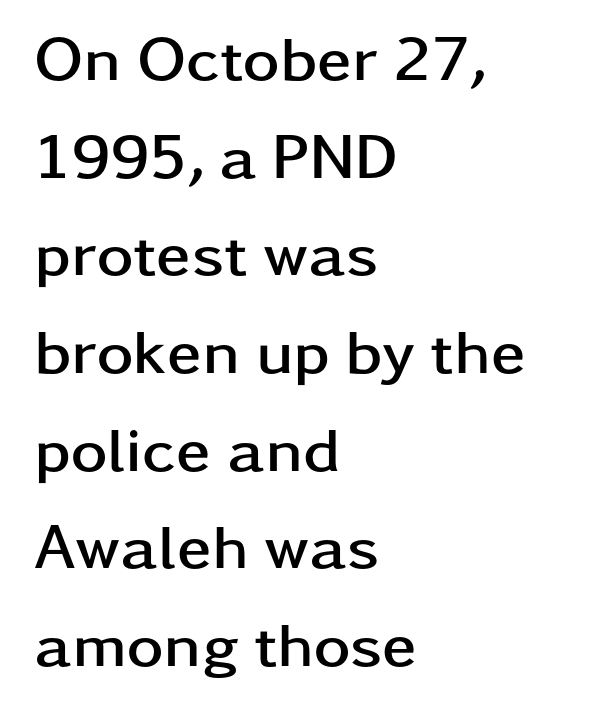
How would I describe the line gaps? Plain and ordinary. Serifs: no, the terminals of the letterforms are clean. Teacher's note: observe the even left margin — that is flush-left alignment. Do the characters align in a grid? No, the font is proportional. Italic? Not at all — the glyphs are vertical. The rendering uses a bold face; every stroke is thick and dark.
